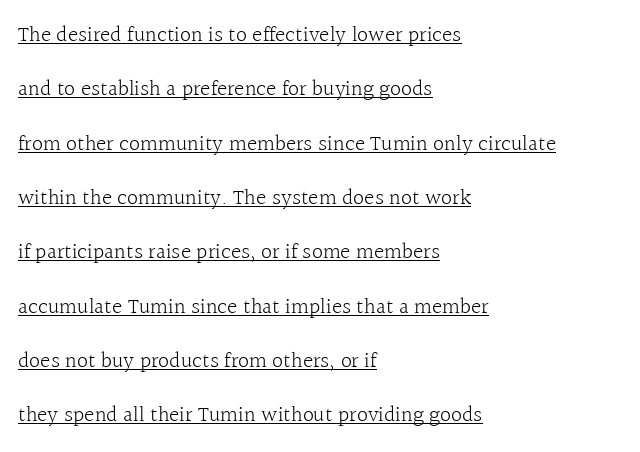
The image shows 22 px text type, upright; set left-aligned, loose line spacing (2.47x), normal letter spacing, underlined.
